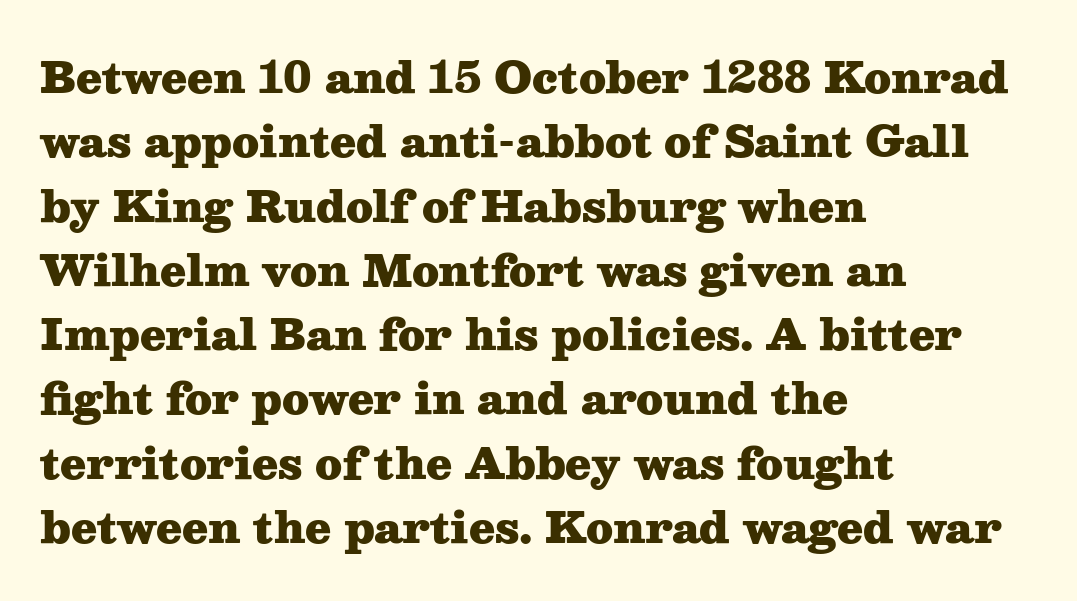
{"serif": "yes", "italic": "no", "bold": "yes", "weight": "heavy", "width": "wide", "stroke_contrast": "medium", "x_height": "medium", "monospaced": "no", "underline": "no", "align": "left", "line_spacing": "normal", "line_spacing_ratio": 1.53, "letter_spacing": "normal", "letter_spacing_em": 0.0, "glyph_px": 42}
